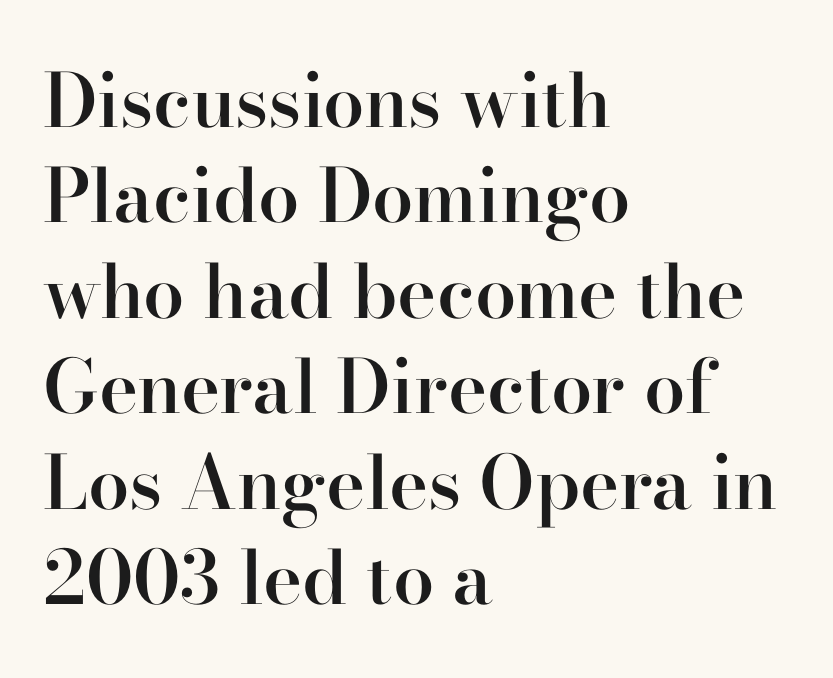
The image shows 74 px semibold serif type, upright; set left-aligned, normal line spacing (1.29x), normal letter spacing, not underlined; high stroke contrast and a small x-height.
